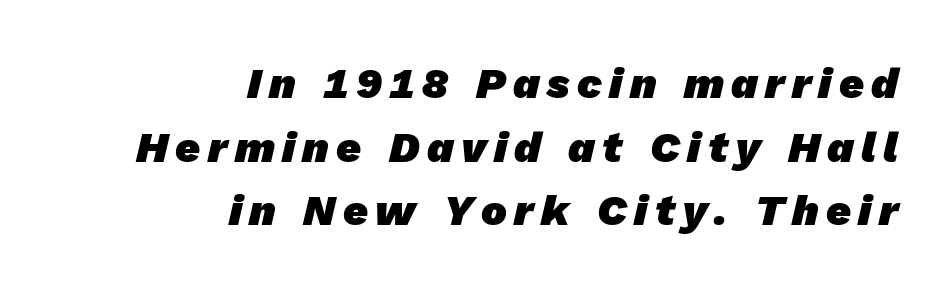
The compositor pushed each line to the right boundary. Character widths vary here, with narrow letters taking less room than wide ones. Letters rest on an invisible, unmarked baseline. Vertical spacing — default.
